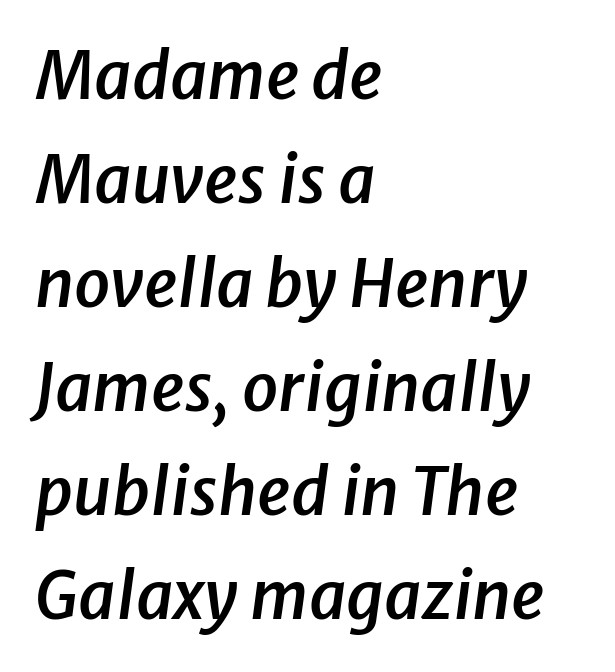
The image shows 65 px semibold type, italic (leaning right); set left-aligned, normal line spacing (1.6x), normal letter spacing, not underlined; low stroke contrast and a medium x-height.
